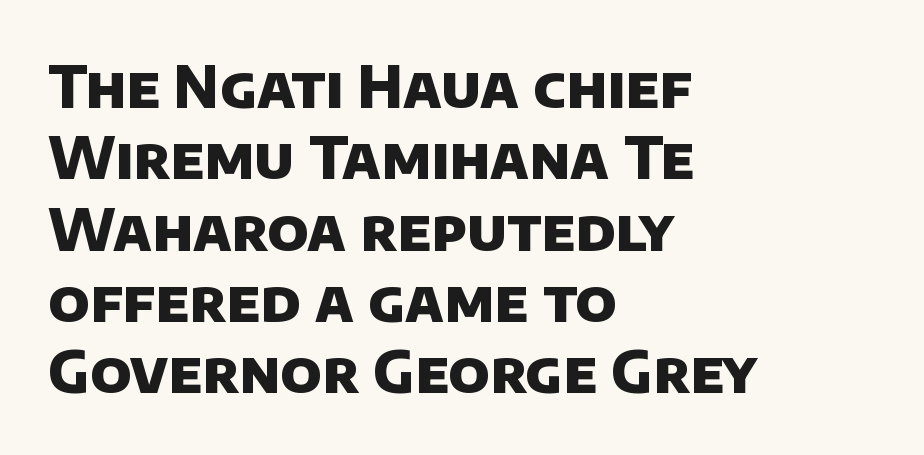
Q: Is the text bold? A: Yes.
Q: Is the typeface a serif or a sans-serif typeface? A: Sans-serif.
Q: Is the text underlined? A: No.
Q: How is the paragraph aligned? A: Left-aligned.
Q: Is the spacing between letters normal or unusually wide? A: Normal.
Q: Width (condensed, normal, or wide)? A: Normal.
Q: Stroke contrast? A: Low.
Q: x-height? A: Large.
Q: Monospaced? A: No.
